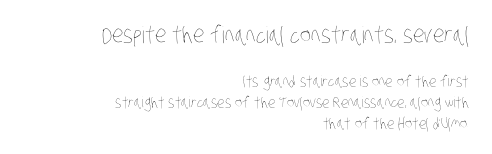
Nobody drew a line under any word here. The composition opens big and finishes small. Look at the tracking — it's just the regular setting, nothing added. Typeset ragged left — the right edge is the straight one.
